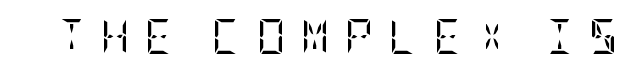
The image shows 35 px regular-weight, condensed serif type, upright; set unusually wide letter spacing (+0.45 em), not underlined; low stroke contrast and a large x-height.
